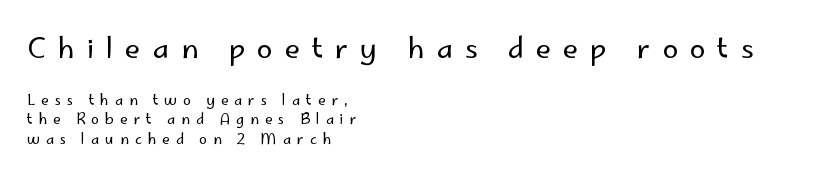
Note the varied advance widths — an 'i' is clearly narrower than an 'm'. Serif or sans? Sans — the stroke terminals are bare. Larger block? The one above; the one below is distinctly smaller. Stem width sits at or under what a default text font uses. This sample keeps an unexceptional amount of space between lines.
